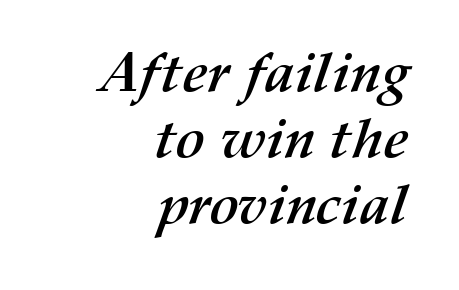
The image shows 55 px semibold type; set right-aligned, line spacing 1.2x, normal letter spacing, not underlined; medium stroke contrast and a medium x-height.
